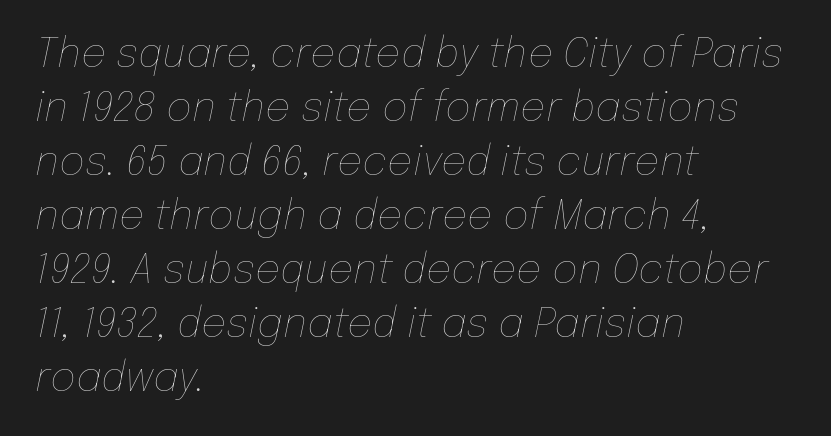
Tracking value appears to be zero — textbook default spacing. Italic? Definitely — the glyphs are oblique. The specimen omits any rule beneath the text block's lines. Leading: standard. Nothing heavy about these letters — not bold at all. A student would call this left alignment; a typographer would say flush left, rag right.
